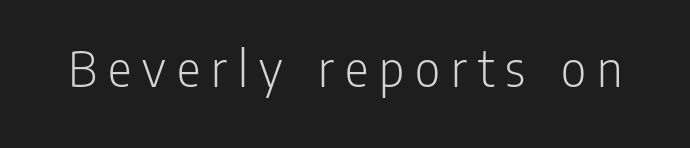
Q: Is the text bold? A: No.
Q: Is the text italic (slanted)? A: No, it is upright.
Q: Is the typeface a serif or a sans-serif typeface? A: Sans-serif.
Q: Is the text underlined? A: No.
Q: Is the spacing between letters normal or unusually wide? A: Unusually wide.
Q: Width (condensed, normal, or wide)? A: Condensed.
Q: Stroke contrast? A: Low.
Q: x-height? A: Medium.
Q: Monospaced? A: No.
